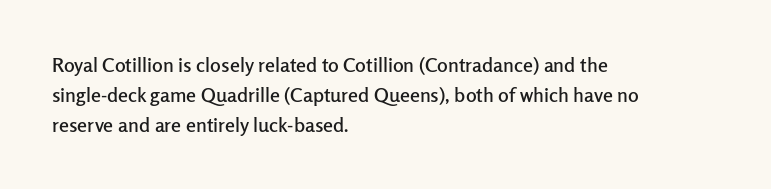
The passage shown has conventional tracking throughout. Is there much room between lines? A standard amount, neither cramped nor airy. This is the regular roman posture of the typeface. Plain, unruled lines of type. Typeset ragged right — the left edge is the straight one.
